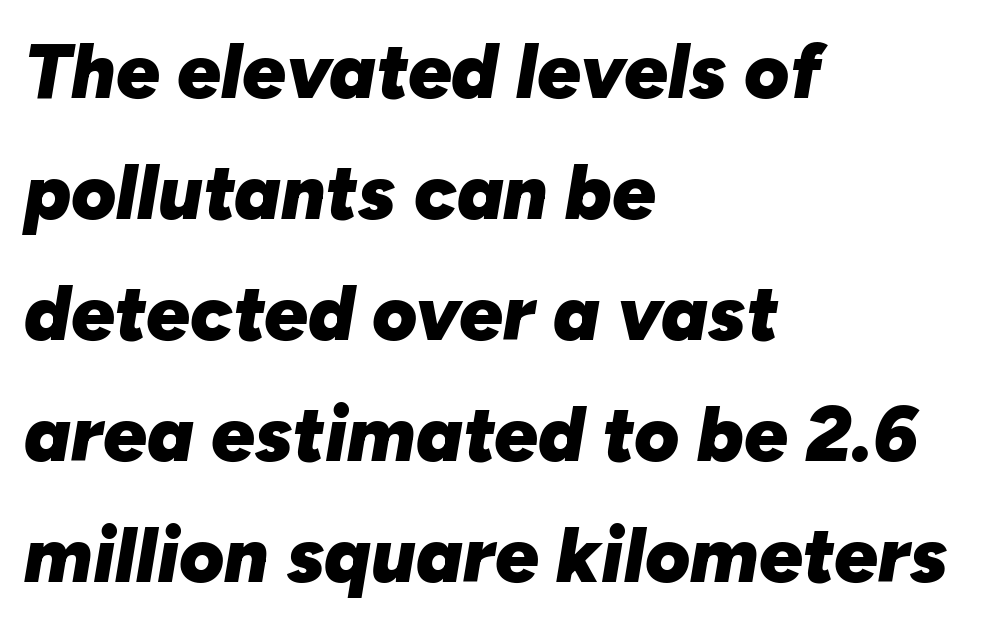
The image shows 77 px heavy type, italic (leaning right); set left-aligned, normal line spacing (1.57x), normal letter spacing, not underlined; low stroke contrast and a medium x-height.
